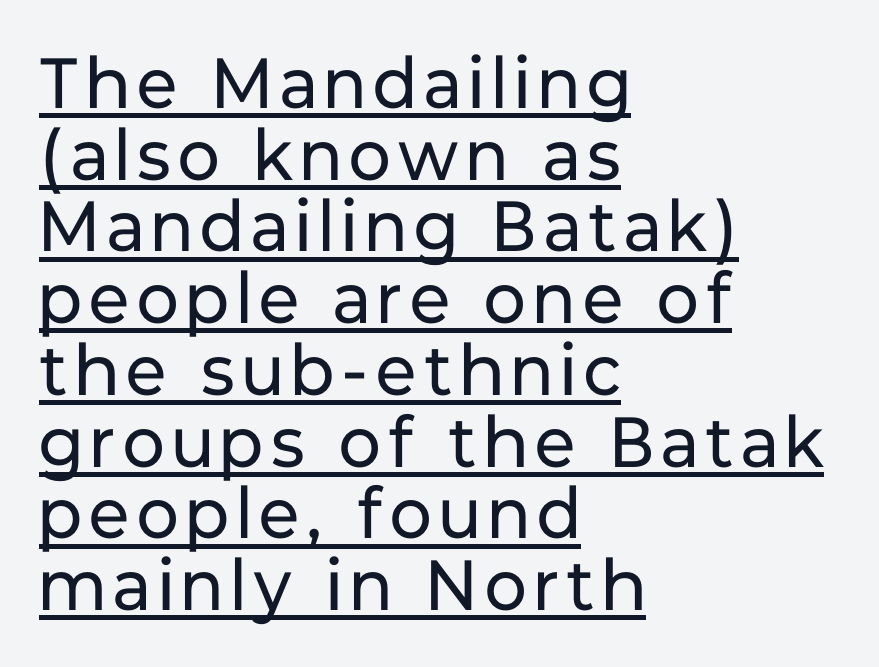
Q: Is the text bold? A: No.
Q: Is the text italic (slanted)? A: No, it is upright.
Q: Is the typeface a serif or a sans-serif typeface? A: Sans-serif.
Q: Is the text underlined? A: Yes.
Q: How is the paragraph aligned? A: Left-aligned.
Q: Is the spacing between lines tight, normal or loose? A: Tight.
Q: Width (condensed, normal, or wide)? A: Normal.
Q: Stroke contrast? A: Low.
Q: x-height? A: Medium.
Q: Monospaced? A: No.
